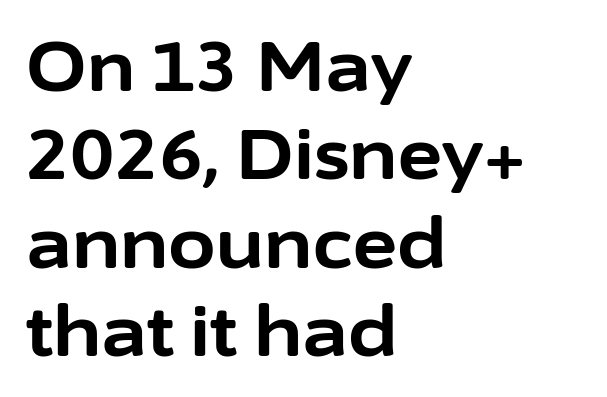
{"serif": "no", "italic": "no", "bold": "yes", "weight": "bold", "width": "normal", "stroke_contrast": "low", "x_height": "medium", "monospaced": "no", "underline": "no", "align": "left", "line_spacing": "normal", "line_spacing_ratio": 1.28, "letter_spacing": "normal", "letter_spacing_em": 0.0, "glyph_px": 69}
